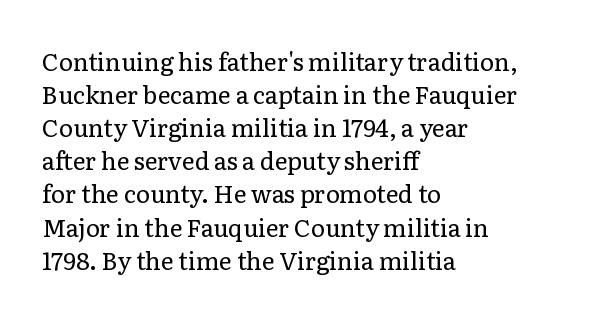
{"italic": "no", "bold": "no", "underline": "no", "align": "left", "line_spacing": "normal", "line_spacing_ratio": 1.38, "letter_spacing": "normal", "letter_spacing_em": 0.0, "glyph_px": 24}
